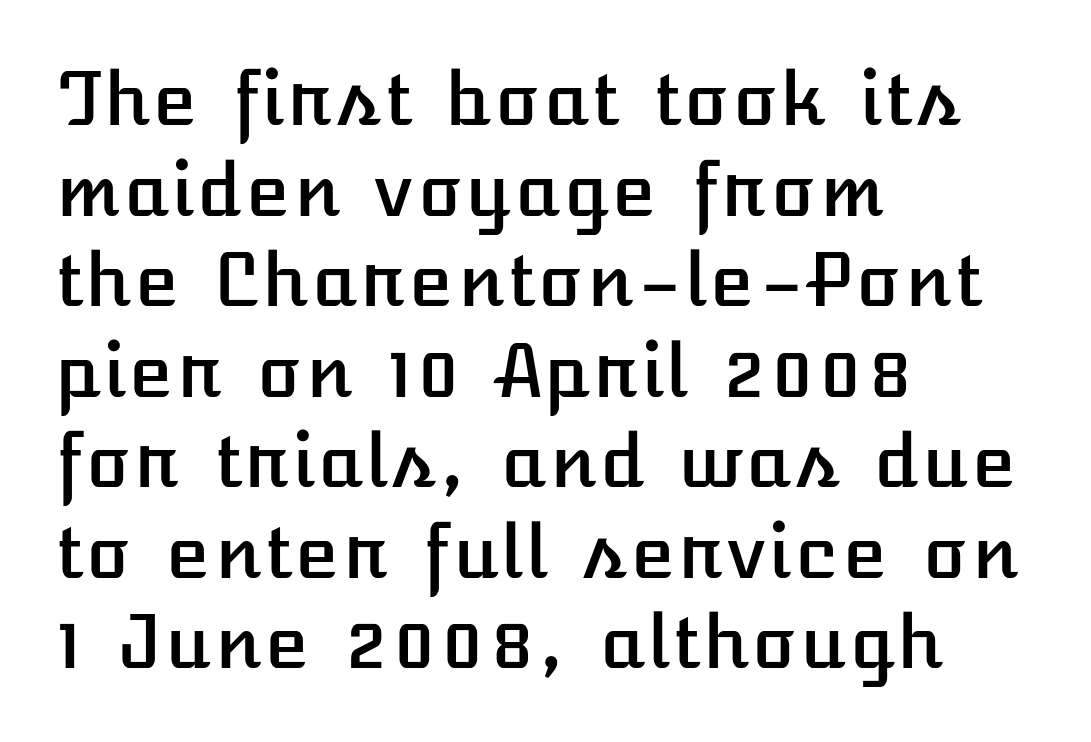
Q: Is the text italic (slanted)? A: No, it is upright.
Q: Is the text underlined? A: No.
Q: How is the paragraph aligned? A: Left-aligned.
Q: Is the spacing between letters normal or unusually wide? A: Normal.
Q: Width (condensed, normal, or wide)? A: Normal.
Q: Stroke contrast? A: Low.
Q: x-height? A: Medium.
